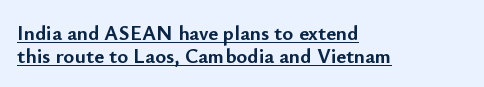
{"italic": "no", "bold": "yes", "underline": "yes", "align": "left", "line_spacing": "tight", "line_spacing_ratio": 1.09, "letter_spacing": "normal", "letter_spacing_em": 0.0, "glyph_px": 21}
